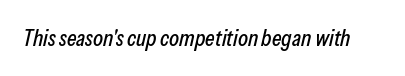
The image shows 23 px text type, italic (leaning right); set normal letter spacing, not underlined.
